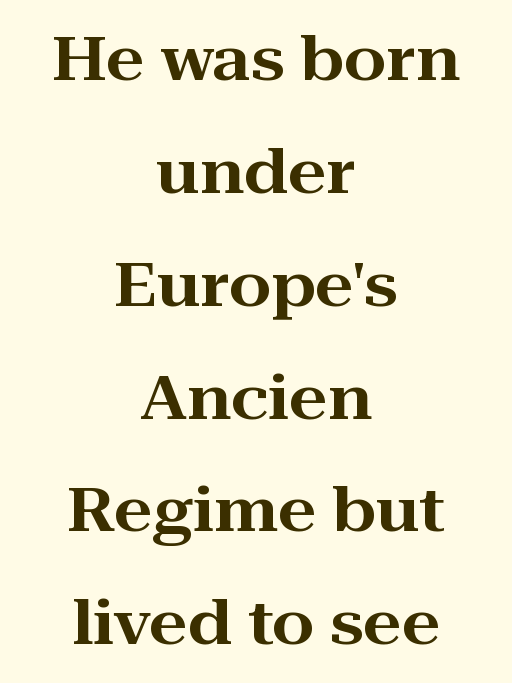
The image shows 61 px wide serif type, upright; set centered, line spacing 1.85x, normal letter spacing, not underlined; high stroke contrast and a medium x-height.
